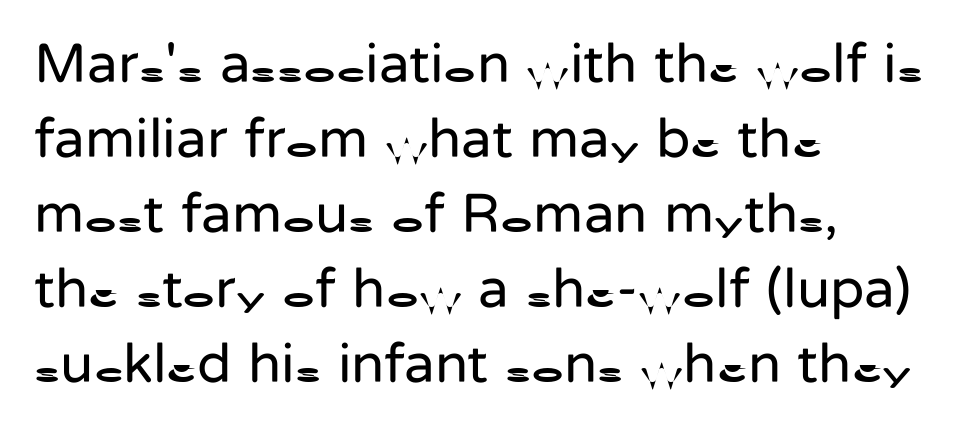
{"serif": "no", "italic": "no", "bold": "no", "weight": "regular", "width": "normal", "stroke_contrast": "low", "x_height": "medium", "monospaced": "no", "underline": "no", "align": "left", "line_spacing": "normal", "line_spacing_ratio": 1.34, "letter_spacing": "normal", "letter_spacing_em": 0.0, "glyph_px": 56}
